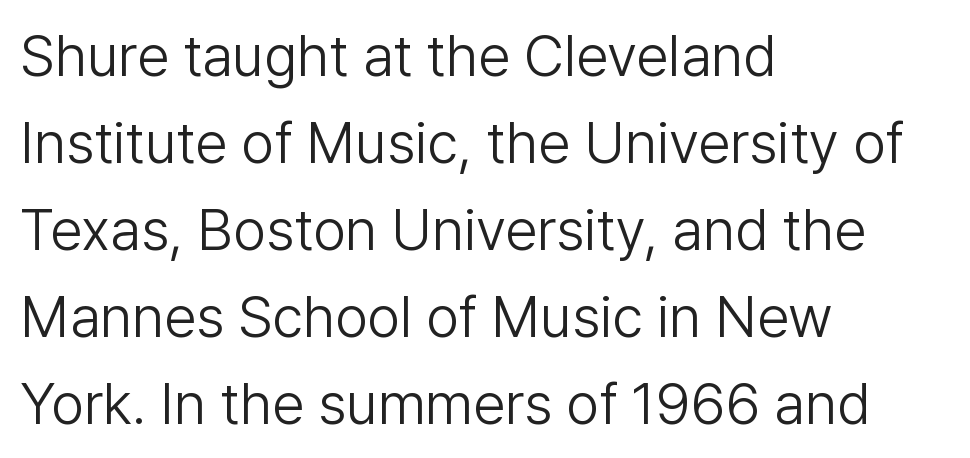
Q: Is the text bold? A: No.
Q: Is the text italic (slanted)? A: No, it is upright.
Q: Is the typeface a serif or a sans-serif typeface? A: Sans-serif.
Q: Is the text underlined? A: No.
Q: How is the paragraph aligned? A: Left-aligned.
Q: Is the spacing between letters normal or unusually wide? A: Normal.
Q: Is the spacing between lines tight, normal or loose? A: Normal.
Q: Width (condensed, normal, or wide)? A: Normal.
Q: Stroke contrast? A: Low.
Q: x-height? A: Medium.
Q: Monospaced? A: No.
